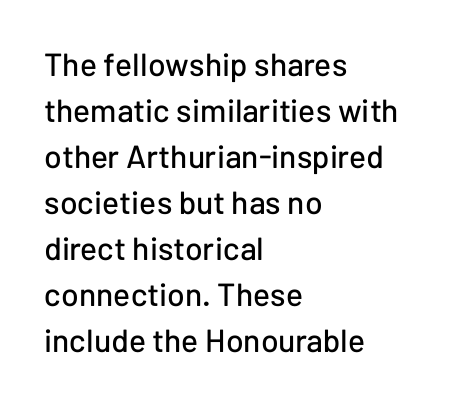
{"serif": "no", "italic": "no", "width": "normal", "stroke_contrast": "low", "x_height": "medium", "monospaced": "no", "underline": "no", "align": "left", "line_spacing": "normal", "line_spacing_ratio": 1.44, "letter_spacing": "normal", "letter_spacing_em": 0.0, "glyph_px": 32}
